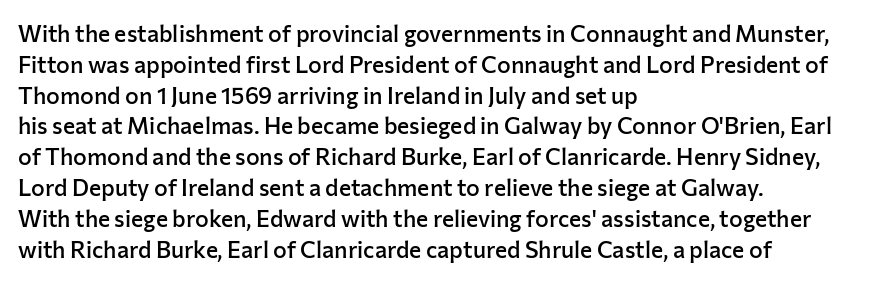
The image shows 23 px text type, upright; set left-aligned, normal line spacing (1.34x), normal letter spacing, not underlined.
